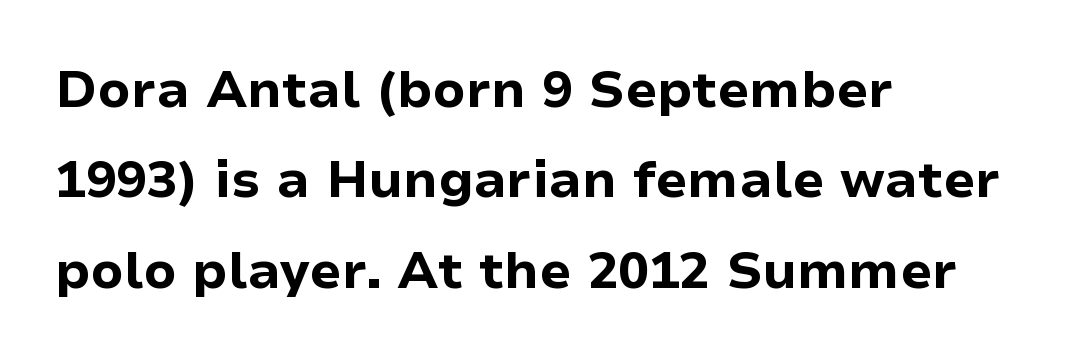
The image shows 51 px bold sans-serif type, upright; set left-aligned, line spacing 1.77x, normal letter spacing, not underlined; low stroke contrast and a medium x-height.
